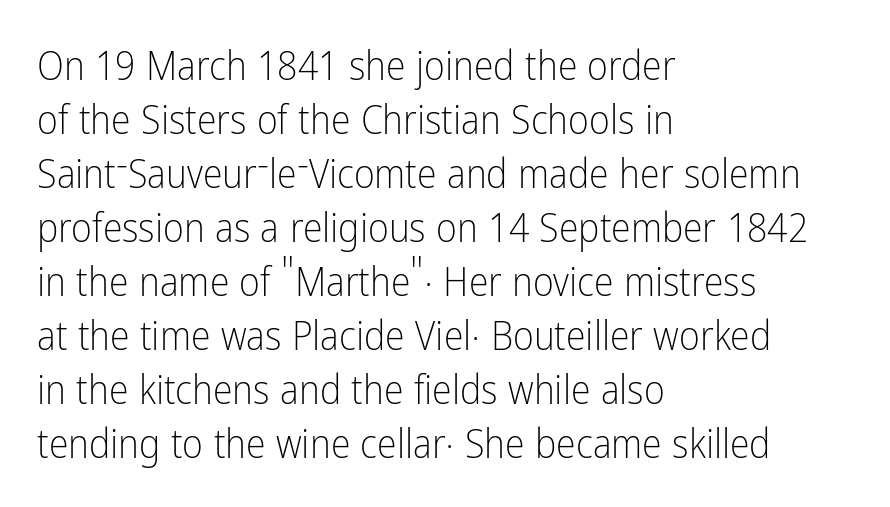
{"serif": "no", "italic": "no", "bold": "no", "weight": "light", "width": "condensed", "stroke_contrast": "low", "x_height": "medium", "monospaced": "no", "underline": "no", "align": "left", "line_spacing": "normal", "line_spacing_ratio": 1.35, "letter_spacing": "normal", "letter_spacing_em": 0.0, "glyph_px": 40}
